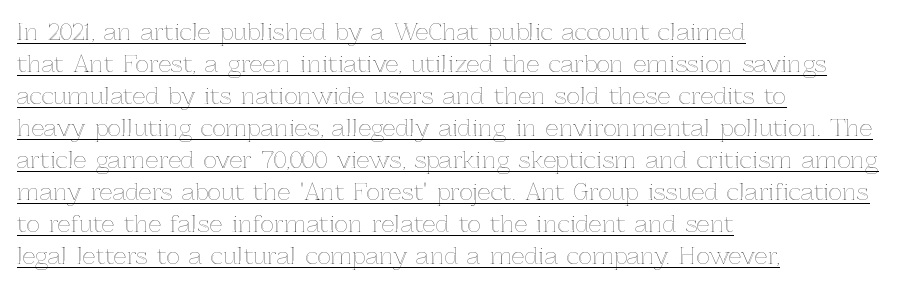
Summary of vertical rhythm: regular, with standard interline spacing. Compared with typical body copy, the letter spacing here is the same. Rendered with straight, roman letterforms. The rag falls on the right side of this text block.
